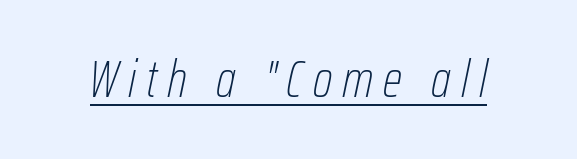
Weight: in the light-to-regular range. Is there an underline? Yes — a line sits under the letters. Characters follow at a spacing far wider than the type designer built in. Looking at the ascenders, they clearly lean. Think of a printed novel: that variable character pitch is what you see here.
